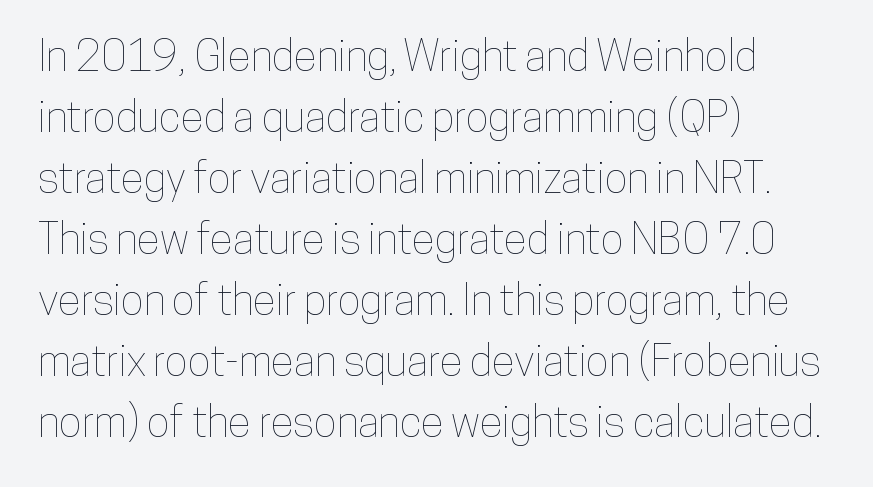
{"italic": "no", "width": "condensed", "stroke_contrast": "low", "x_height": "medium", "monospaced": "no", "underline": "no", "align": "left", "line_spacing": "normal", "line_spacing_ratio": 1.42, "letter_spacing": "normal", "letter_spacing_em": 0.0, "glyph_px": 43}
